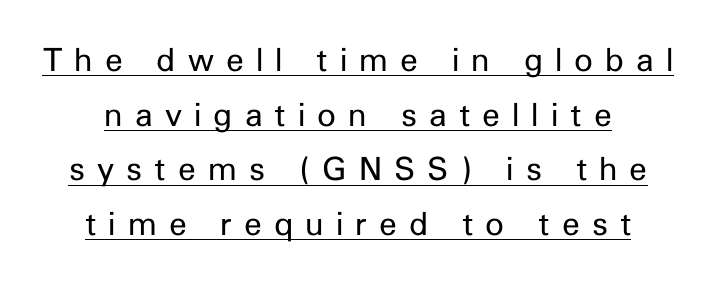
The image shows 32 px regular-weight sans-serif type, upright; set line spacing 1.71x, unusually wide letter spacing (+0.38 em), underlined; low stroke contrast and a medium x-height.
